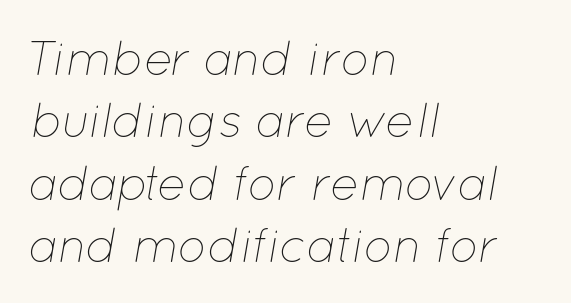
Horizontally, the lines are justified to the leading edge only. The face used here has a pronounced slope to its letters. Regarding leading, the lines here are spaced in the standard way. Descenders are the only things crossing below the line. A typesetter would call this zero additional tracking. Unbolded letterforms with no extra heft.
